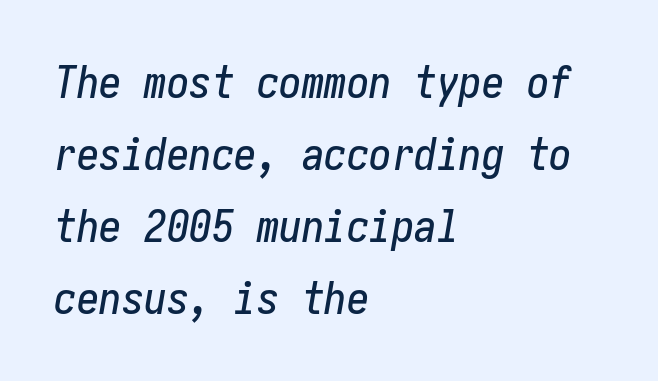
Q: Is the text italic (slanted)? A: Yes, it leans right by about 10 degrees.
Q: Is the text underlined? A: No.
Q: How is the paragraph aligned? A: Left-aligned.
Q: Is the spacing between letters normal or unusually wide? A: Normal.
Q: Is the spacing between lines tight, normal or loose? A: Normal.
Q: Width (condensed, normal, or wide)? A: Condensed.
Q: Stroke contrast? A: Low.
Q: x-height? A: Medium.
